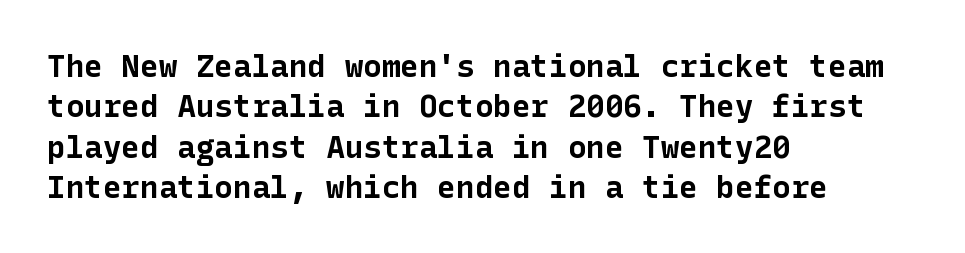
Interline gaps are of average width in this sample. No word sits above an underline. Nope, not italic — everything's standing straight. The horizontal fit of the characters is conventional and even. Heft: maximum for text — a bold.
